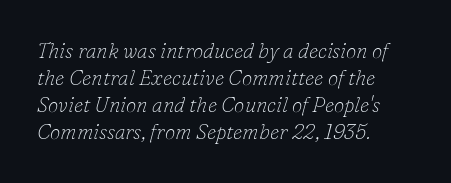
The image shows 21 px text type, italic (leaning right); set left-aligned, normal line spacing (1.29x), normal letter spacing, not underlined.
